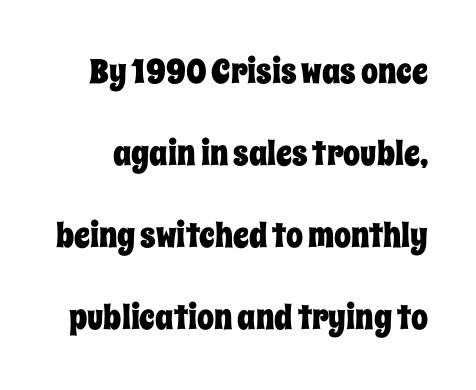
{"italic": "no", "width": "condensed", "stroke_contrast": "low", "x_height": "large", "monospaced": "no", "underline": "no", "line_spacing": "loose", "line_spacing_ratio": 2.41, "letter_spacing": "normal", "letter_spacing_em": 0.0, "glyph_px": 34}
